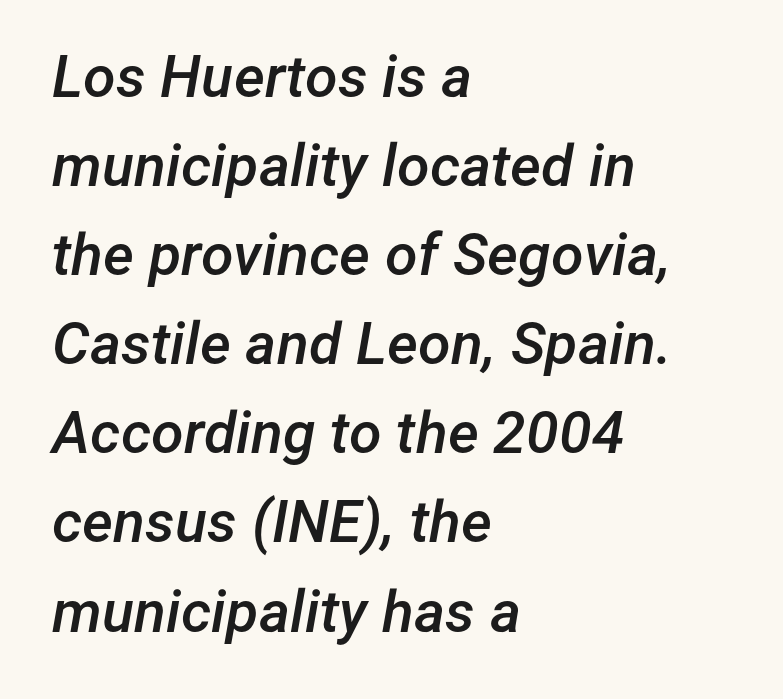
Looking at the ascenders, they clearly lean. Every letter is mildly thick-stroked: semibold rather than bold. Line spacing here is normal. Look at the tracking — it's just the regular setting, nothing added. Anything drawn beneath the words? Only blank space. If you drew a ruler down the left edge, every line would touch it.
